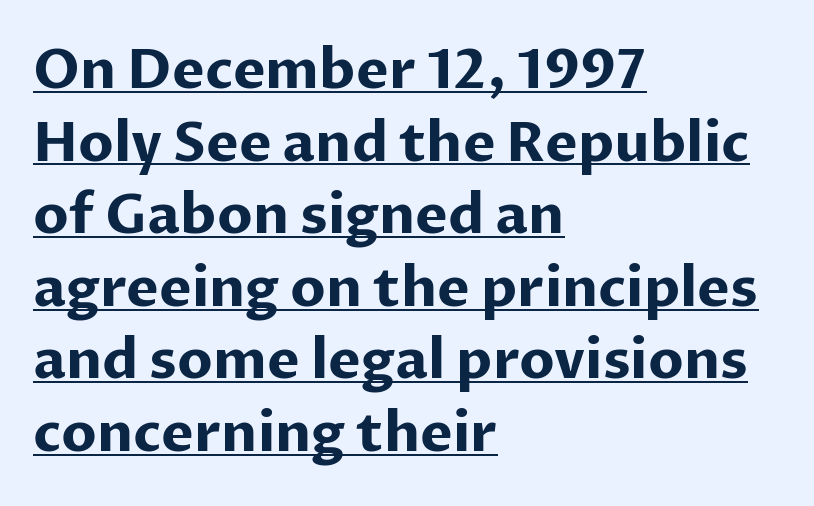
Q: Is the text bold? A: Yes.
Q: Is the text italic (slanted)? A: No, it is upright.
Q: Is the typeface a serif or a sans-serif typeface? A: Sans-serif.
Q: Is the text underlined? A: Yes.
Q: How is the paragraph aligned? A: Left-aligned.
Q: Is the spacing between letters normal or unusually wide? A: Normal.
Q: Is the spacing between lines tight, normal or loose? A: Normal.
Q: Width (condensed, normal, or wide)? A: Normal.
Q: Stroke contrast? A: Low.
Q: x-height? A: Medium.
Q: Monospaced? A: No.
